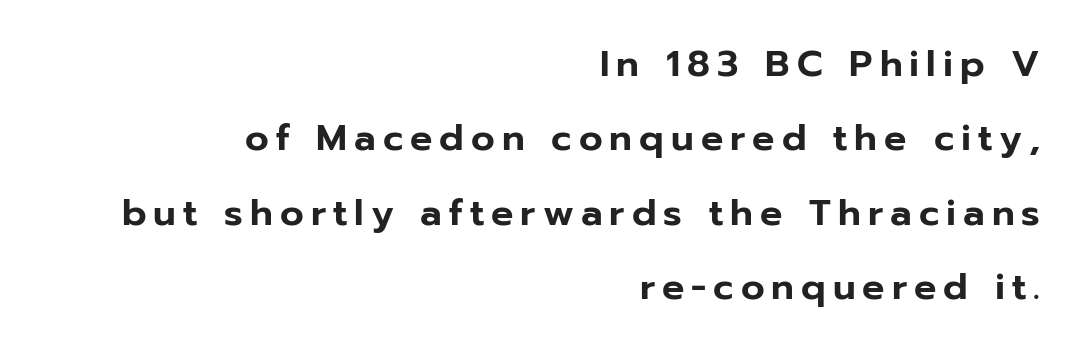
Q: Is the text italic (slanted)? A: No, it is upright.
Q: Is the typeface a serif or a sans-serif typeface? A: Sans-serif.
Q: Is the text underlined? A: No.
Q: How is the paragraph aligned? A: Right-aligned.
Q: Is the spacing between lines tight, normal or loose? A: Loose.
Q: Width (condensed, normal, or wide)? A: Normal.
Q: Stroke contrast? A: Low.
Q: x-height? A: Medium.
Q: Monospaced? A: No.
